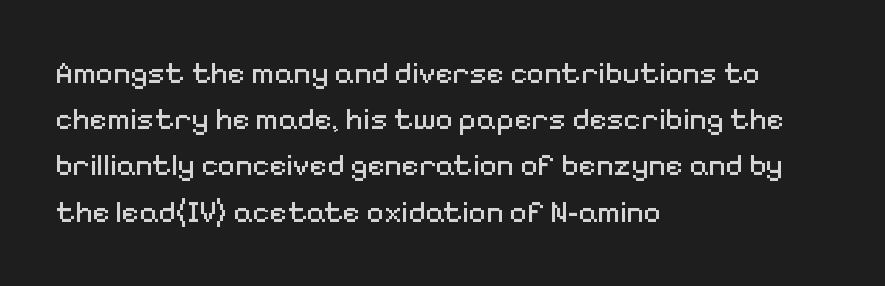
{"serif": "no", "italic": "no", "bold": "no", "weight": "regular", "width": "normal", "stroke_contrast": "medium", "x_height": "medium", "monospaced": "no", "underline": "no", "align": "left", "line_spacing": "normal", "line_spacing_ratio": 1.54, "letter_spacing": "normal", "letter_spacing_em": 0.0, "glyph_px": 30}
